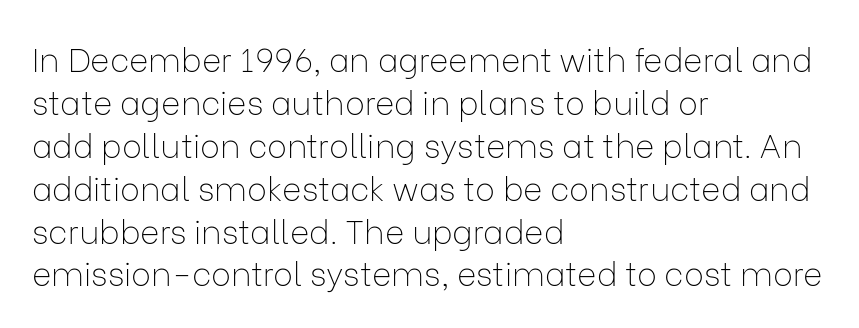
Q: Is the text bold? A: No.
Q: Is the text italic (slanted)? A: No, it is upright.
Q: Is the typeface a serif or a sans-serif typeface? A: Sans-serif.
Q: Is the text underlined? A: No.
Q: How is the paragraph aligned? A: Left-aligned.
Q: Is the spacing between letters normal or unusually wide? A: Normal.
Q: Is the spacing between lines tight, normal or loose? A: Normal.
Q: Width (condensed, normal, or wide)? A: Normal.
Q: Stroke contrast? A: Low.
Q: x-height? A: Medium.
Q: Monospaced? A: No.
